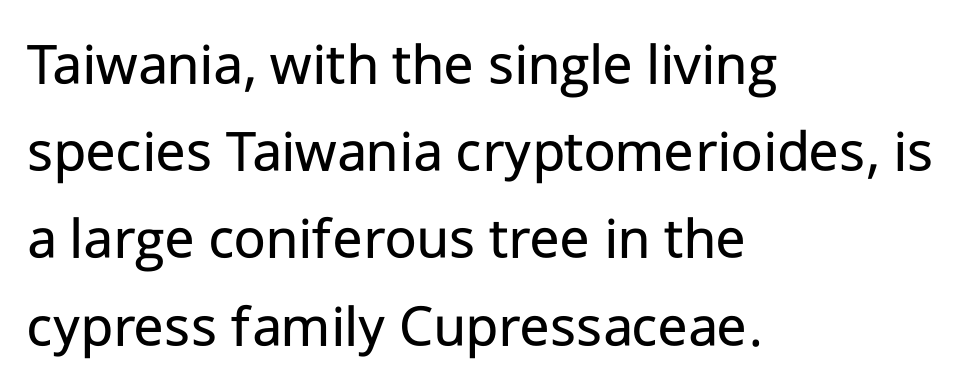
{"serif": "no", "italic": "no", "bold": "no", "weight": "regular", "width": "normal", "stroke_contrast": "low", "x_height": "medium", "monospaced": "no", "underline": "no", "align": "left", "line_spacing": "normal", "line_spacing_ratio": 1.43, "letter_spacing": "normal", "letter_spacing_em": 0.0, "glyph_px": 61}
